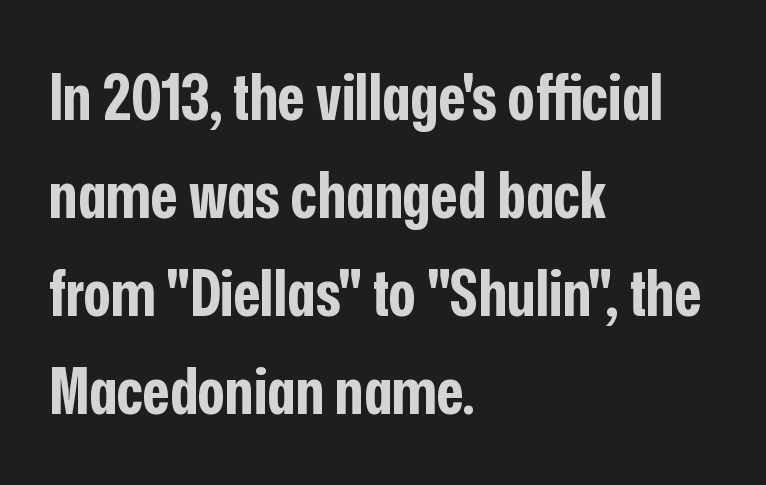
The image shows 65 px bold, condensed sans-serif type, upright; set left-aligned, normal line spacing (1.51x), normal letter spacing, not underlined; low stroke contrast and a medium x-height.
